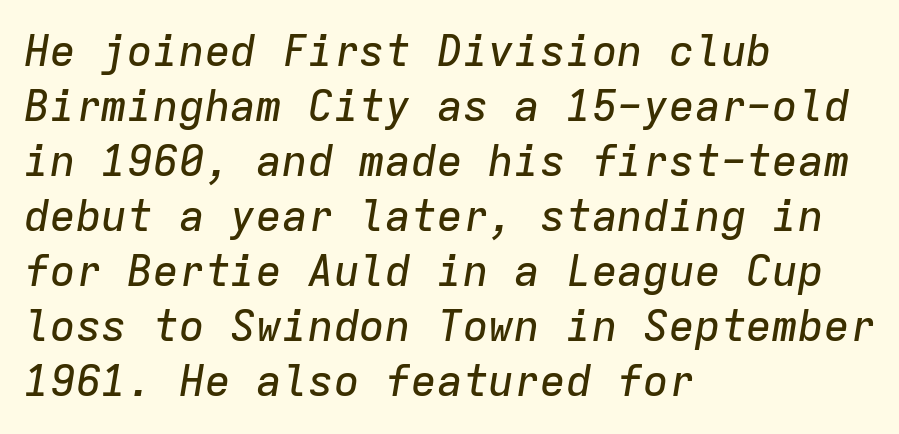
{"italic": "yes", "lean": "right", "slant_degrees": 9, "width": "normal", "stroke_contrast": "low", "x_height": "medium", "monospaced": "yes", "underline": "no", "align": "left", "line_spacing": "normal", "line_spacing_ratio": 1.28, "letter_spacing": "normal", "letter_spacing_em": 0.0, "glyph_px": 43}
